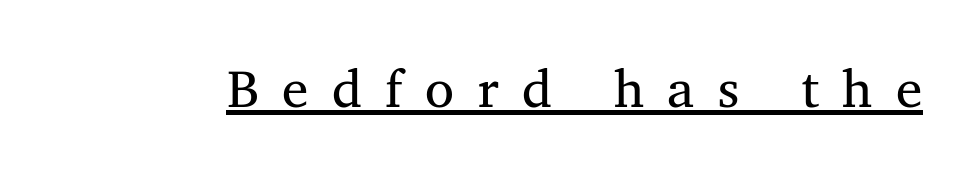
{"serif": "yes", "italic": "no", "bold": "no", "weight": "regular", "width": "normal", "stroke_contrast": "medium", "x_height": "medium", "monospaced": "no", "underline": "yes", "letter_spacing": "wide", "letter_spacing_em": 0.44, "glyph_px": 53}
